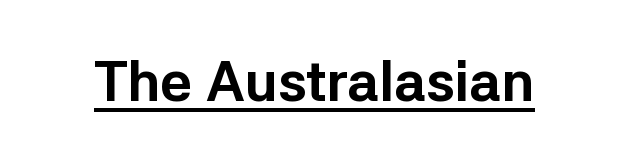
{"serif": "no", "italic": "no", "bold": "yes", "weight": "bold", "width": "normal", "stroke_contrast": "low", "x_height": "medium", "monospaced": "no", "underline": "yes", "letter_spacing": "normal", "letter_spacing_em": 0.0, "glyph_px": 56}
